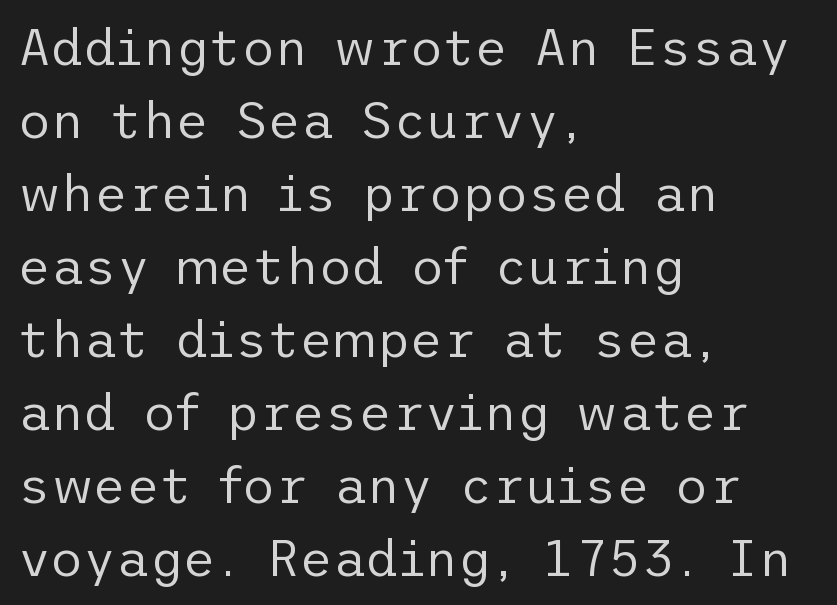
Q: Is the text bold? A: No.
Q: Is the text italic (slanted)? A: No, it is upright.
Q: Is the typeface a serif or a sans-serif typeface? A: Sans-serif.
Q: Is the text underlined? A: No.
Q: How is the paragraph aligned? A: Left-aligned.
Q: Is the spacing between letters normal or unusually wide? A: Normal.
Q: Is the spacing between lines tight, normal or loose? A: Normal.
Q: Width (condensed, normal, or wide)? A: Normal.
Q: Stroke contrast? A: Low.
Q: x-height? A: Medium.
